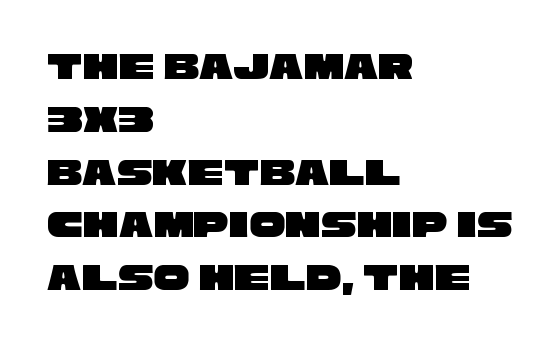
{"serif": "no", "width": "wide", "stroke_contrast": "low", "x_height": "large", "monospaced": "no", "underline": "no", "align": "left", "line_spacing": "normal", "line_spacing_ratio": 1.32, "letter_spacing": "normal", "letter_spacing_em": 0.0, "glyph_px": 40}
